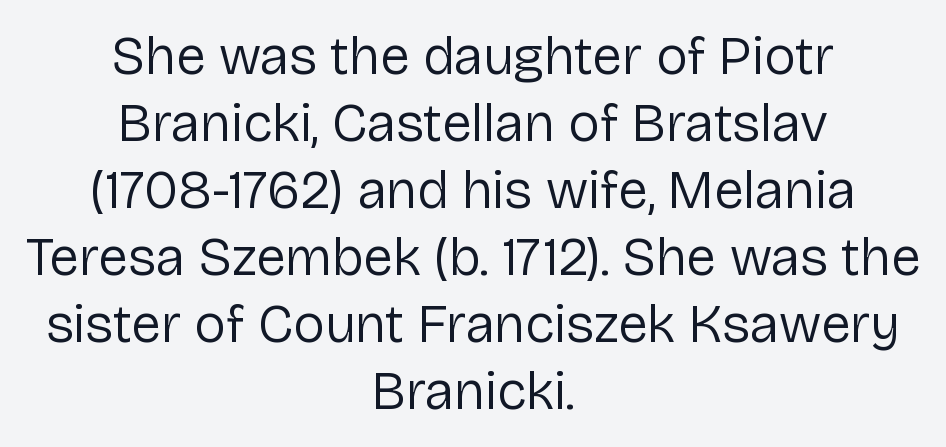
Casual observation: everything's sitting right in the middle. The glyphs are unaccompanied by any horizontal stroke below them. When letters stand straight like this, we call the style roman or upright. Characters follow at the spacing the type designer built in. The weight would be labelled regular, book, light, or lighter still.
